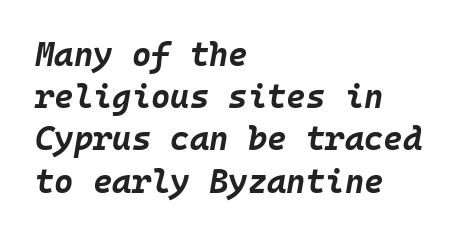
Q: Is the text bold? A: Yes.
Q: Is the text italic (slanted)? A: Yes, it leans right by about 10 degrees.
Q: Is the text underlined? A: No.
Q: How is the paragraph aligned? A: Left-aligned.
Q: Is the spacing between letters normal or unusually wide? A: Normal.
Q: Is the spacing between lines tight, normal or loose? A: Normal.
Q: Width (condensed, normal, or wide)? A: Normal.
Q: Stroke contrast? A: Low.
Q: x-height? A: Large.
Q: Monospaced? A: Yes.
